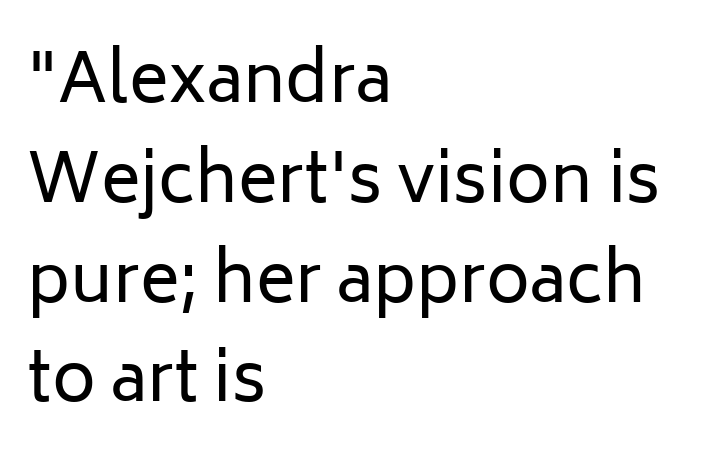
{"serif": "no", "italic": "no", "bold": "no", "weight": "regular", "width": "normal", "stroke_contrast": "low", "x_height": "medium", "monospaced": "no", "underline": "no", "align": "left", "line_spacing": "normal", "line_spacing_ratio": 1.49, "letter_spacing": "normal", "letter_spacing_em": 0.0, "glyph_px": 67}
